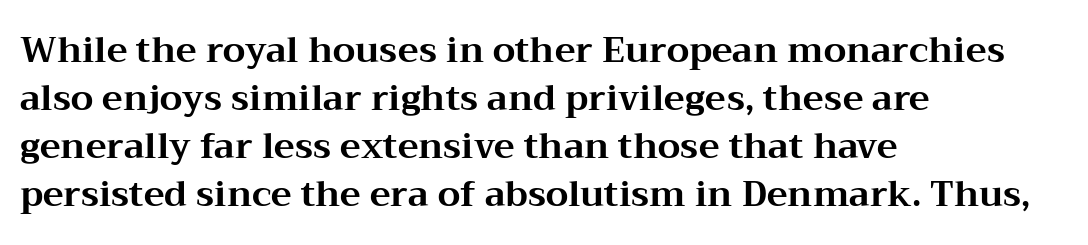
The image shows 35 px bold, wide serif type, upright; set left-aligned, normal line spacing (1.37x), normal letter spacing, not underlined; medium stroke contrast and a medium x-height.
